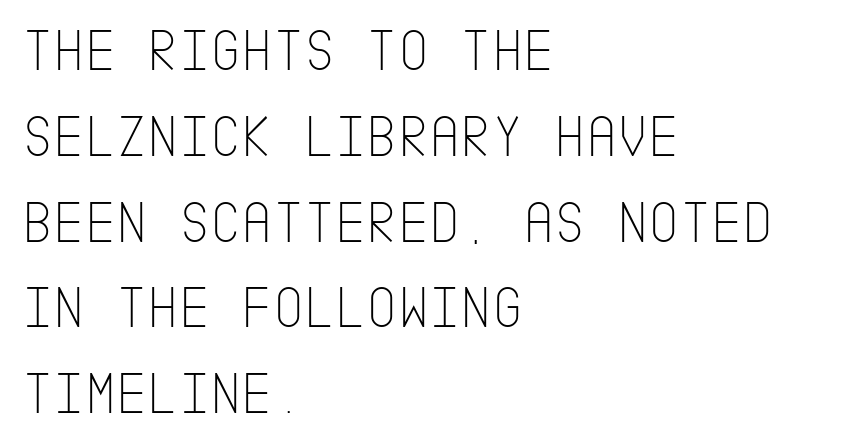
This rendering uses left alignment, leaving the right contour irregular. The lettering stays uniformly vertical, giving the passage a roman look. The string is rendered with underlining switched off. The face looks like a standard text weight, possibly lighter. Stroke terminals: plain, sans-serif. Quick note: interline space is typical.
